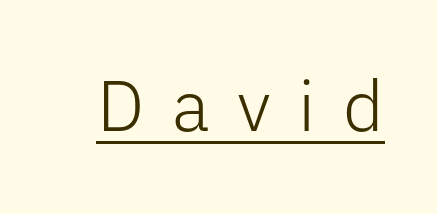
{"serif": "no", "italic": "no", "bold": "no", "weight": "light", "width": "normal", "stroke_contrast": "low", "x_height": "medium", "monospaced": "no", "underline": "yes", "letter_spacing": "wide", "letter_spacing_em": 0.39, "glyph_px": 71}
